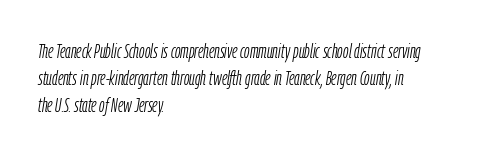
The image shows 20 px text type, italic (leaning right); set left-aligned, normal line spacing (1.35x), normal letter spacing, not underlined.
